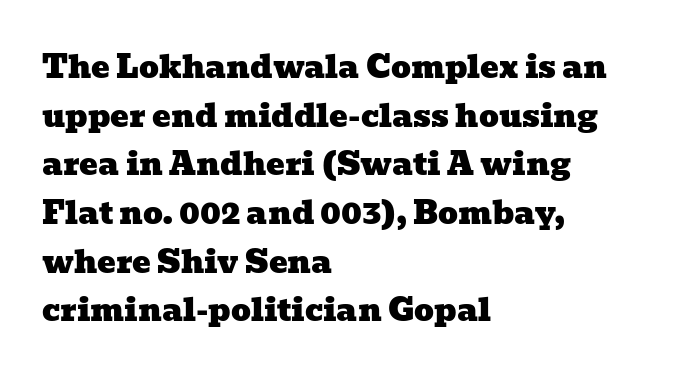
Q: Is the typeface a serif or a sans-serif typeface? A: Serif.
Q: Is the text underlined? A: No.
Q: How is the paragraph aligned? A: Left-aligned.
Q: Is the spacing between letters normal or unusually wide? A: Normal.
Q: Is the spacing between lines tight, normal or loose? A: Normal.
Q: Width (condensed, normal, or wide)? A: Wide.
Q: Stroke contrast? A: Low.
Q: x-height? A: Medium.
Q: Monospaced? A: No.
